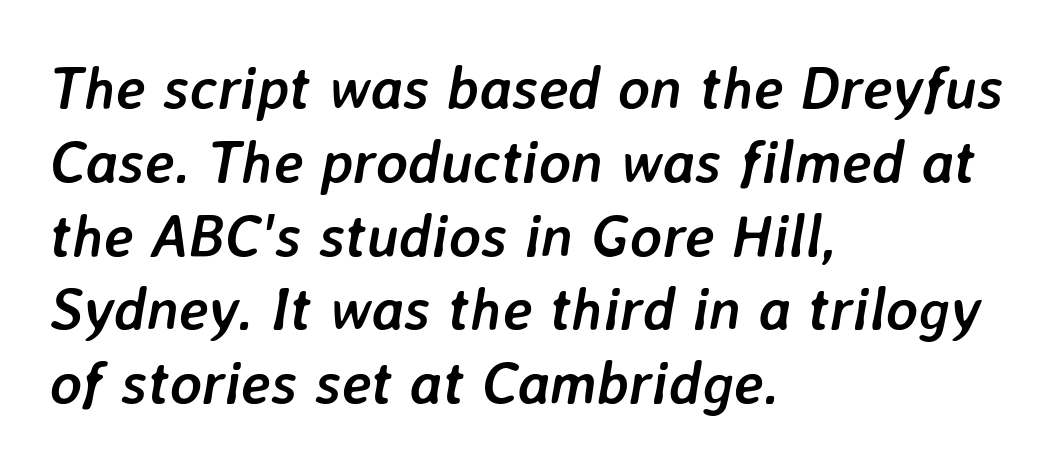
{"italic": "yes", "lean": "right", "slant_degrees": 7, "bold": "yes", "weight": "semibold", "width": "normal", "stroke_contrast": "low", "x_height": "medium", "monospaced": "no", "underline": "no", "align": "left", "line_spacing_ratio": 1.23, "letter_spacing": "normal", "letter_spacing_em": 0.0, "glyph_px": 60}
